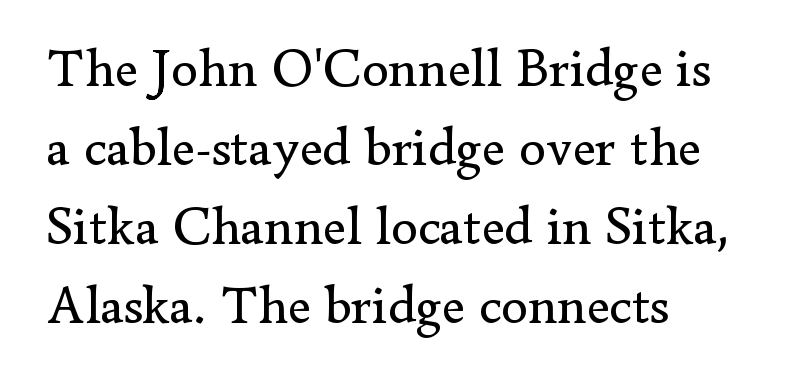
Left-aligned paragraph, ragged on the right. Students, note that the glyphs here touch the page at normal intervals. The face looks like a standard text weight, possibly lighter. Bare-footed words on every line.
